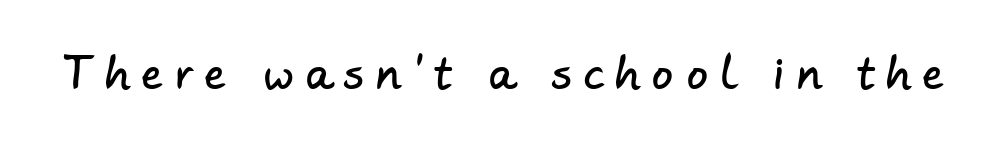
The image shows 42 px sans-serif type; set unusually wide letter spacing (+0.29 em), not underlined; low stroke contrast and a small x-height.
